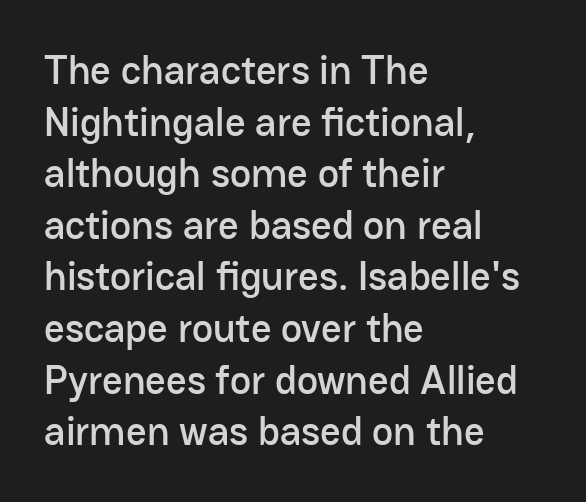
{"serif": "no", "italic": "no", "width": "normal", "stroke_contrast": "low", "x_height": "medium", "monospaced": "no", "underline": "no", "align": "left", "line_spacing": "normal", "line_spacing_ratio": 1.29, "letter_spacing": "normal", "letter_spacing_em": 0.0, "glyph_px": 40}
